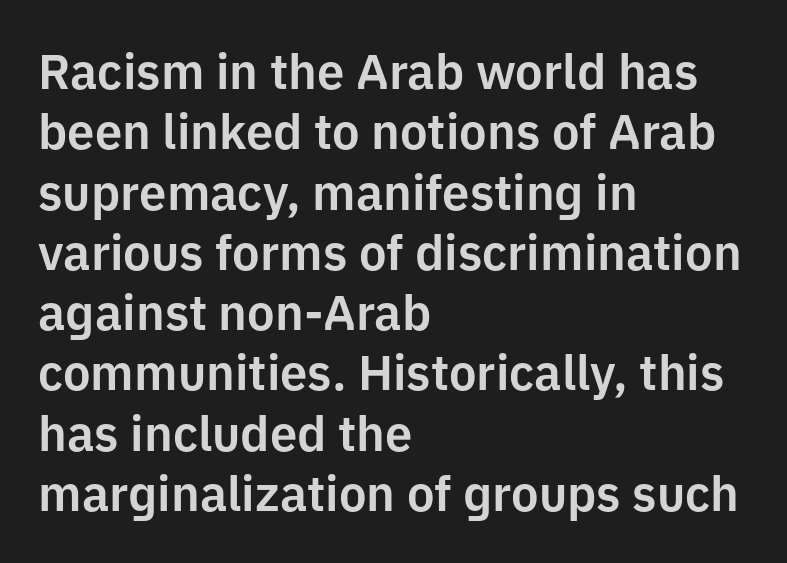
The image shows 49 px sans-serif type, upright; set left-aligned, line spacing 1.23x, normal letter spacing, not underlined; low stroke contrast and a medium x-height.
